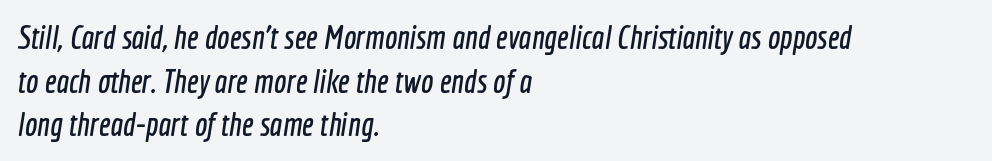
Q: Is the typeface a serif or a sans-serif typeface? A: Sans-serif.
Q: Is the text underlined? A: No.
Q: How is the paragraph aligned? A: Left-aligned.
Q: Is the spacing between letters normal or unusually wide? A: Normal.
Q: Is the spacing between lines tight, normal or loose? A: Normal.
Q: Width (condensed, normal, or wide)? A: Condensed.
Q: x-height? A: Medium.
Q: Monospaced? A: No.
